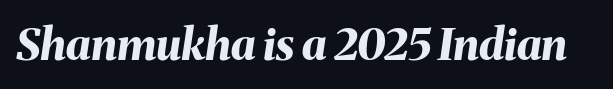
Q: Is the text bold? A: Yes.
Q: Is the text italic (slanted)? A: Yes, it leans right by about 8 degrees.
Q: Is the text underlined? A: No.
Q: Is the spacing between letters normal or unusually wide? A: Normal.
Q: Width (condensed, normal, or wide)? A: Normal.
Q: Stroke contrast? A: Medium.
Q: x-height? A: Medium.
Q: Monospaced? A: No.
